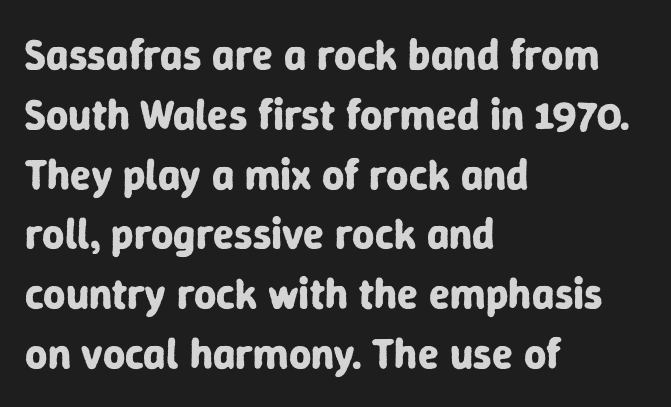
The face used here is proportionally spaced, like ordinary book or web type. Typographically, this falls in the sans-serif category. Layout note: lines flush left. Italic: no, the glyphs are upright roman.
